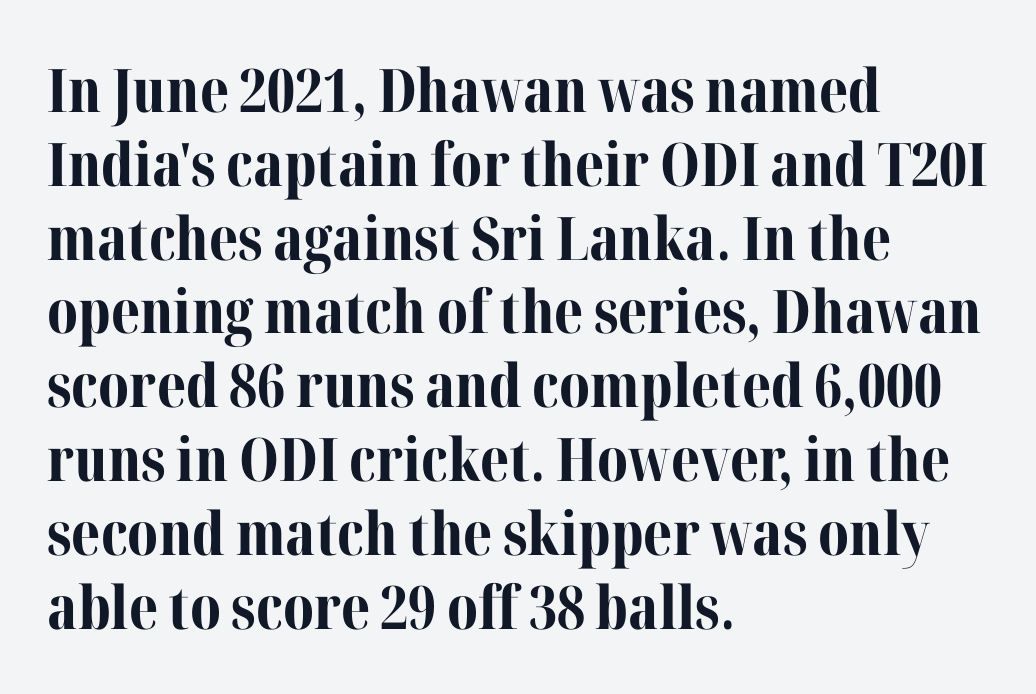
{"serif": "yes", "italic": "no", "bold": "yes", "weight": "bold", "width": "normal", "stroke_contrast": "medium", "x_height": "medium", "monospaced": "no", "underline": "no", "align": "left", "line_spacing_ratio": 1.23, "letter_spacing": "normal", "letter_spacing_em": 0.0, "glyph_px": 60}
